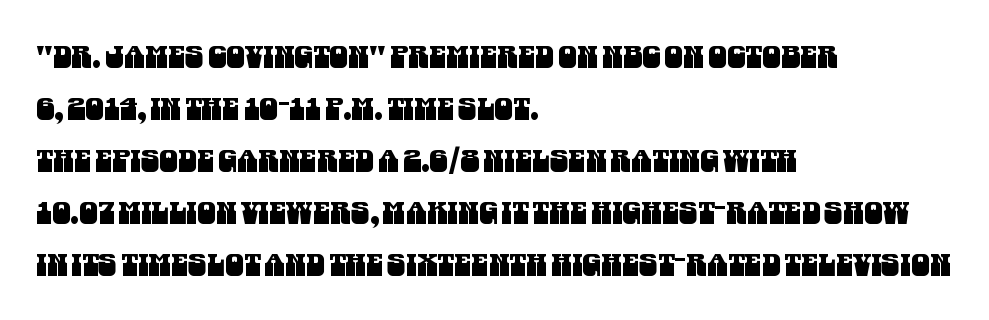
The image shows 30 px condensed sans-serif type; set left-aligned, line spacing 1.73x, normal letter spacing, not underlined; medium stroke contrast and a large x-height.
